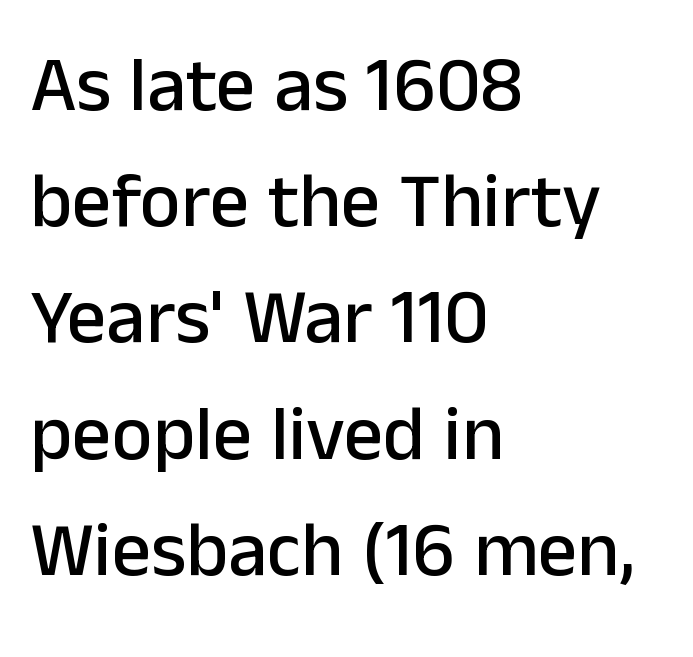
Q: Is the text italic (slanted)? A: No, it is upright.
Q: Is the typeface a serif or a sans-serif typeface? A: Sans-serif.
Q: Is the text underlined? A: No.
Q: How is the paragraph aligned? A: Left-aligned.
Q: Is the spacing between letters normal or unusually wide? A: Normal.
Q: Is the spacing between lines tight, normal or loose? A: Normal.
Q: Width (condensed, normal, or wide)? A: Normal.
Q: Stroke contrast? A: Low.
Q: x-height? A: Medium.
Q: Monospaced? A: No.
